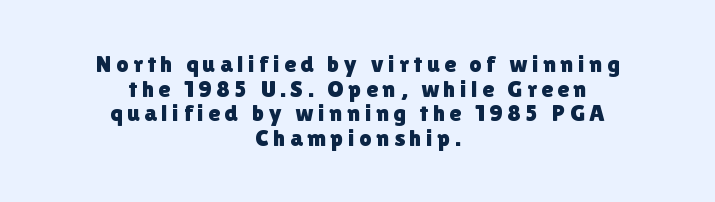
The lettering stays uniformly vertical, giving the passage a roman look. Just letters on the line, the space beneath them empty. Does the leading feel generous? Not at all — it's pinched. This sample is center-justified, so both line endings float freely.
